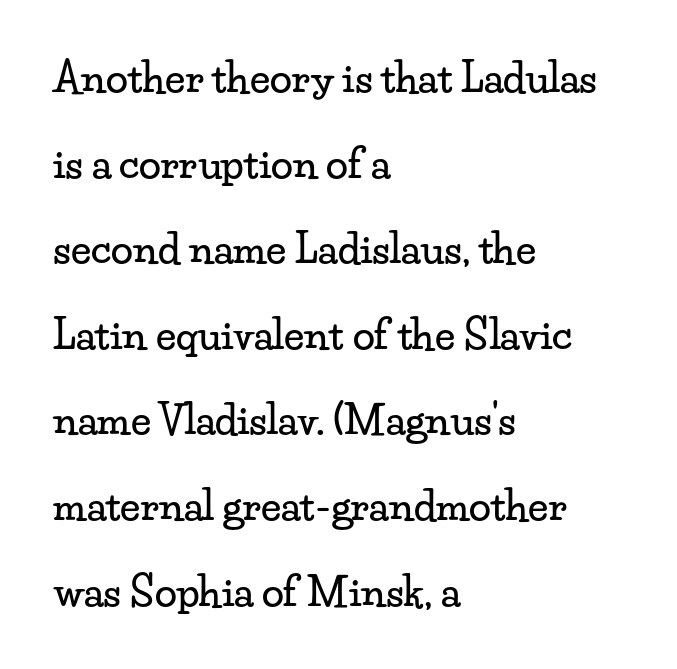
{"serif": "yes", "italic": "no", "width": "wide", "stroke_contrast": "low", "x_height": "small", "monospaced": "no", "underline": "no", "align": "left", "line_spacing": "loose", "line_spacing_ratio": 2.14, "letter_spacing": "normal", "letter_spacing_em": 0.0, "glyph_px": 40}
